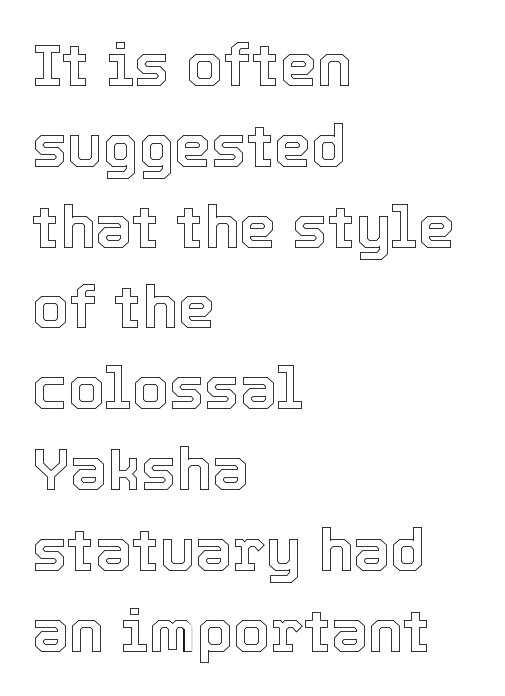
{"italic": "no", "width": "normal", "x_height": "medium", "monospaced": "no", "underline": "no", "align": "left", "line_spacing": "normal", "line_spacing_ratio": 1.37, "letter_spacing": "normal", "letter_spacing_em": 0.0, "glyph_px": 59}
